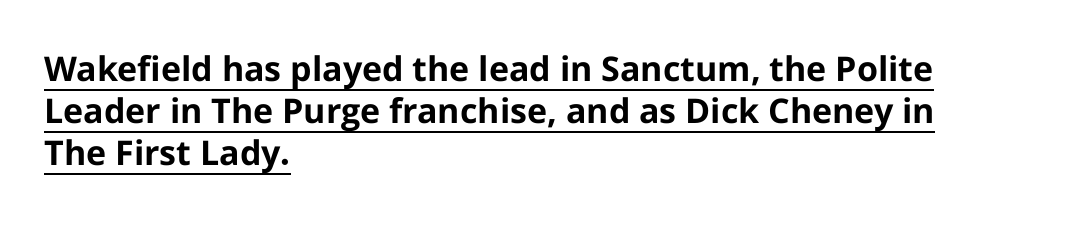
Q: Is the text bold? A: Yes.
Q: Is the text italic (slanted)? A: No, it is upright.
Q: Is the typeface a serif or a sans-serif typeface? A: Sans-serif.
Q: Is the text underlined? A: Yes.
Q: How is the paragraph aligned? A: Left-aligned.
Q: Is the spacing between letters normal or unusually wide? A: Normal.
Q: Width (condensed, normal, or wide)? A: Normal.
Q: Stroke contrast? A: Low.
Q: x-height? A: Medium.
Q: Monospaced? A: No.
